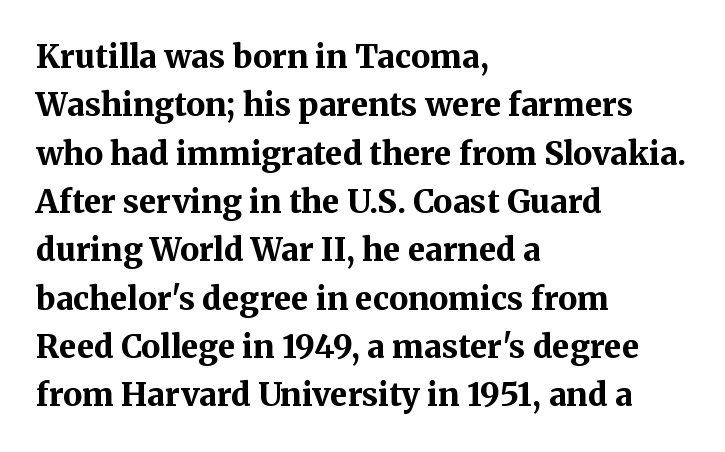
Where is the straight margin? On the left. Whoever set this chose a conventional vertical rhythm. Look at the bottom of the vertical strokes: they flare into serifs here. Does the weight exceed regular? Yes, all the way to bold.
